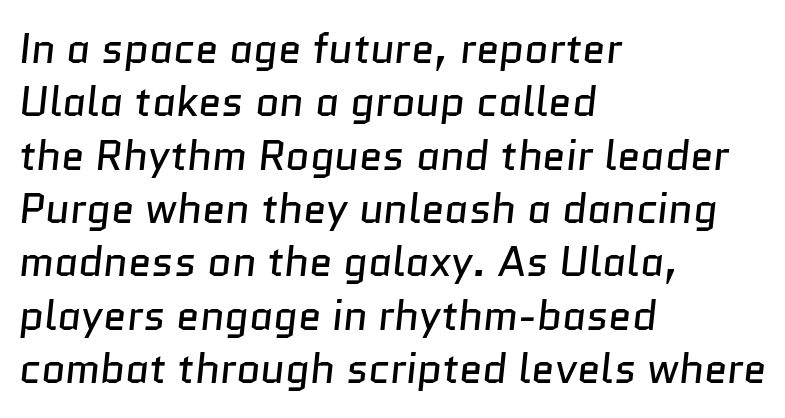
Q: Is the text bold? A: No.
Q: Is the typeface a serif or a sans-serif typeface? A: Sans-serif.
Q: Is the text underlined? A: No.
Q: How is the paragraph aligned? A: Left-aligned.
Q: Is the spacing between letters normal or unusually wide? A: Normal.
Q: Is the spacing between lines tight, normal or loose? A: Normal.
Q: Width (condensed, normal, or wide)? A: Normal.
Q: Stroke contrast? A: Low.
Q: x-height? A: Medium.
Q: Monospaced? A: No.
